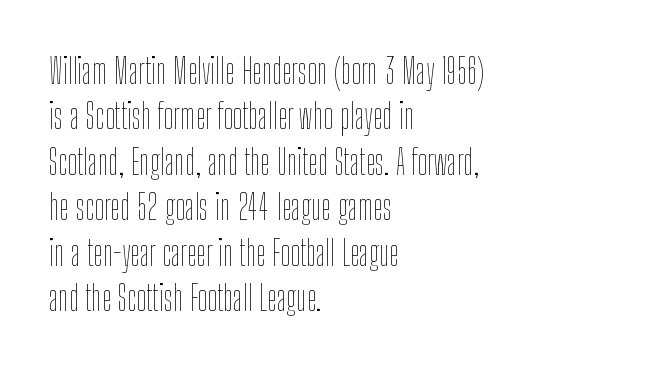
{"italic": "no", "bold": "no", "weight": "thin", "width": "condensed", "stroke_contrast": "low", "x_height": "medium", "monospaced": "no", "underline": "no", "align": "left", "line_spacing": "normal", "line_spacing_ratio": 1.3, "letter_spacing": "normal", "letter_spacing_em": 0.0, "glyph_px": 35}
